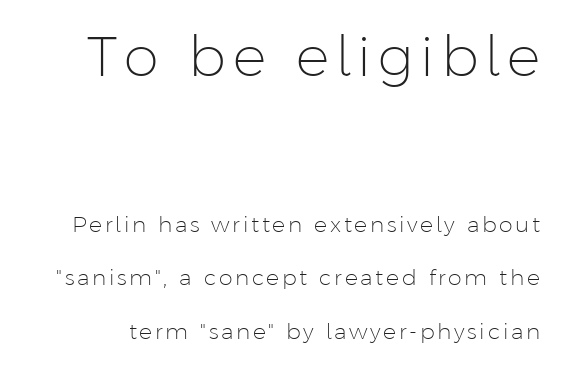
{"serif": "no", "italic": "no", "bold": "no", "weight": "light", "width": "normal", "stroke_contrast": "low", "x_height": "medium", "monospaced": "no", "underline": "no", "line_spacing": "loose", "line_spacing_ratio": 2.43, "larger_block": "first", "size_ratio": 2.55, "glyph_px": 56}
